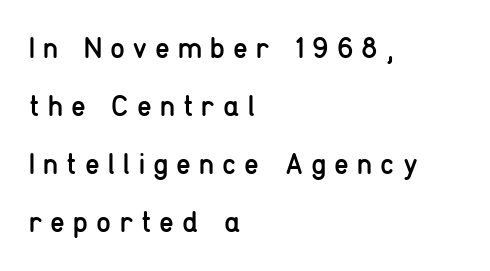
The image shows 30 px regular-weight, condensed sans-serif type, upright; set left-aligned, loose line spacing (1.93x), unusually wide letter spacing (+0.27 em), not underlined; low stroke contrast and a medium x-height.
